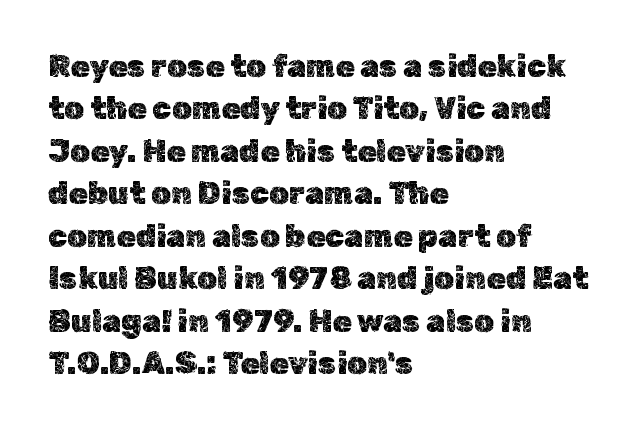
Q: Is the text italic (slanted)? A: No, it is upright.
Q: Is the text underlined? A: No.
Q: How is the paragraph aligned? A: Left-aligned.
Q: Is the spacing between letters normal or unusually wide? A: Normal.
Q: Is the spacing between lines tight, normal or loose? A: Normal.
Q: Width (condensed, normal, or wide)? A: Normal.
Q: x-height? A: Medium.
Q: Monospaced? A: No.
